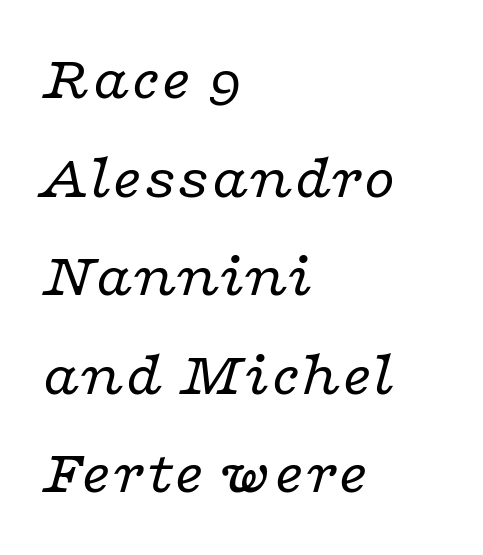
{"serif": "yes", "italic": "yes", "lean": "right", "slant_degrees": 16, "bold": "no", "weight": "regular", "width": "wide", "stroke_contrast": "low", "x_height": "medium", "monospaced": "no", "underline": "no", "align": "left", "line_spacing": "normal", "line_spacing_ratio": 1.54, "letter_spacing": "normal", "letter_spacing_em": 0.0, "glyph_px": 64}
